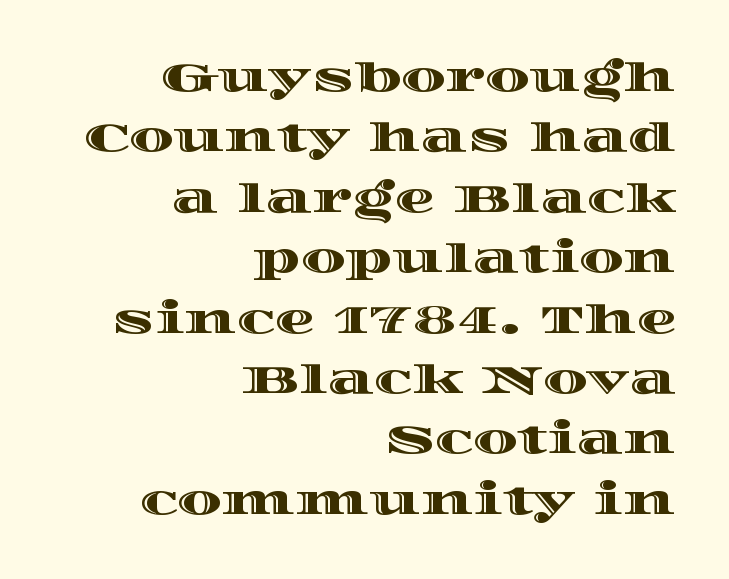
Q: Is the text italic (slanted)? A: No, it is upright.
Q: Is the text underlined? A: No.
Q: How is the paragraph aligned? A: Right-aligned.
Q: Is the spacing between letters normal or unusually wide? A: Normal.
Q: Is the spacing between lines tight, normal or loose? A: Normal.
Q: Width (condensed, normal, or wide)? A: Wide.
Q: x-height? A: Large.
Q: Monospaced? A: No.
